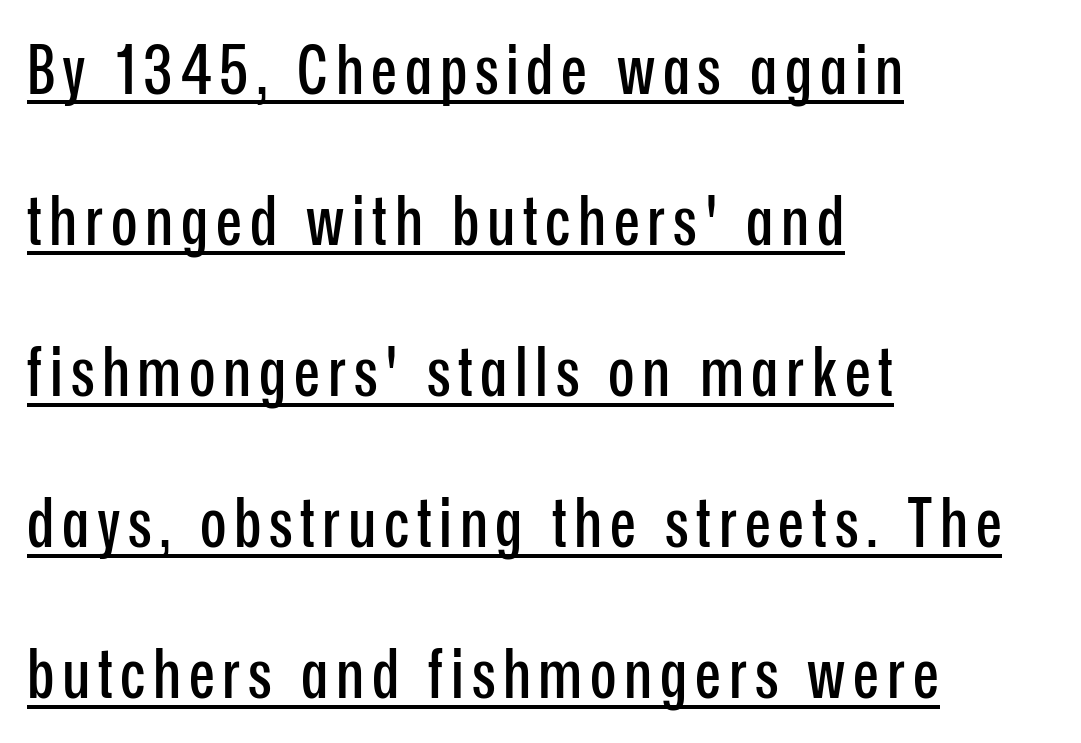
{"serif": "no", "italic": "no", "width": "condensed", "stroke_contrast": "low", "x_height": "medium", "monospaced": "no", "underline": "yes", "align": "left", "line_spacing": "loose", "line_spacing_ratio": 2.19, "glyph_px": 69}
